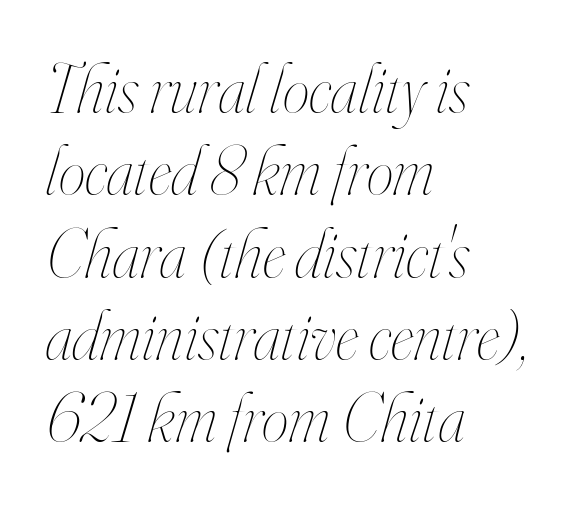
The image shows 68 px thin, condensed type, italic (leaning right); set left-aligned, line spacing 1.21x, normal letter spacing, not underlined; high stroke contrast and a small x-height.
